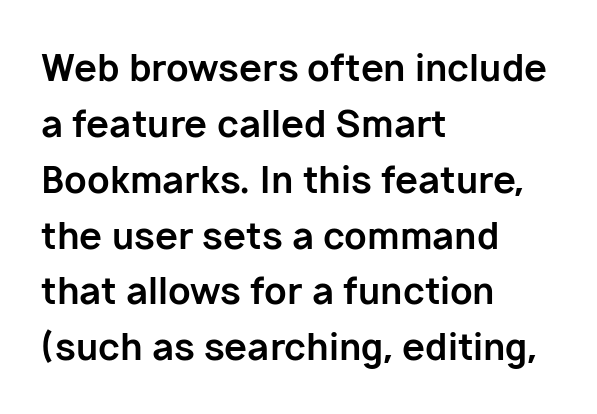
Strong, thick strokes mark this as bold type. Stroke terminals: plain, sans-serif. Posture: vertical. The leading is moderate, giving the passage an even texture. A typesetter would call this proportional, since set widths differ per character. No extra tracking has been applied to these lines.
